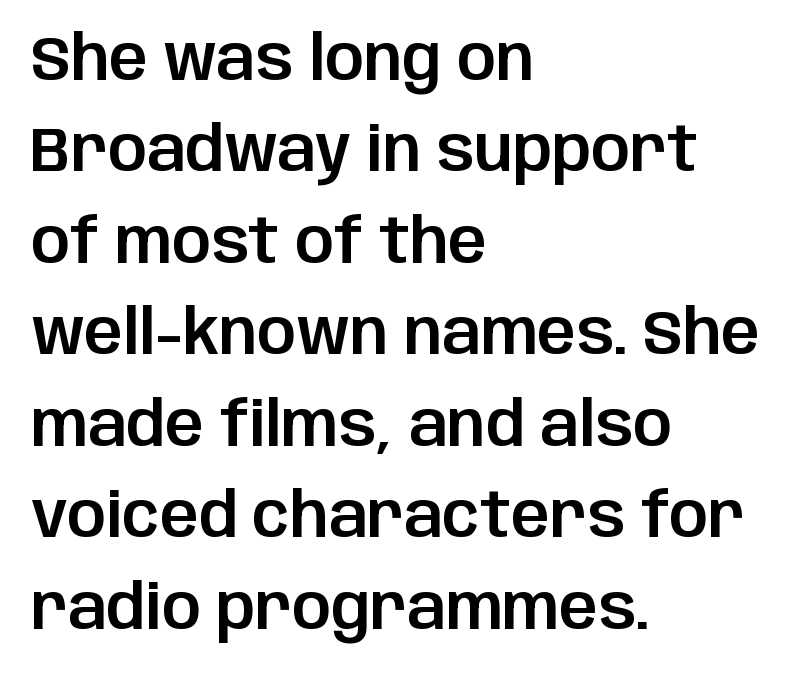
Looks like regular typesetting: each glyph gets only the width it needs. The typesetter chose a ragged-right arrangement here. Characters remain perfectly vertical along every line. Honestly, the letter spacing is just normal — you wouldn't notice it.
